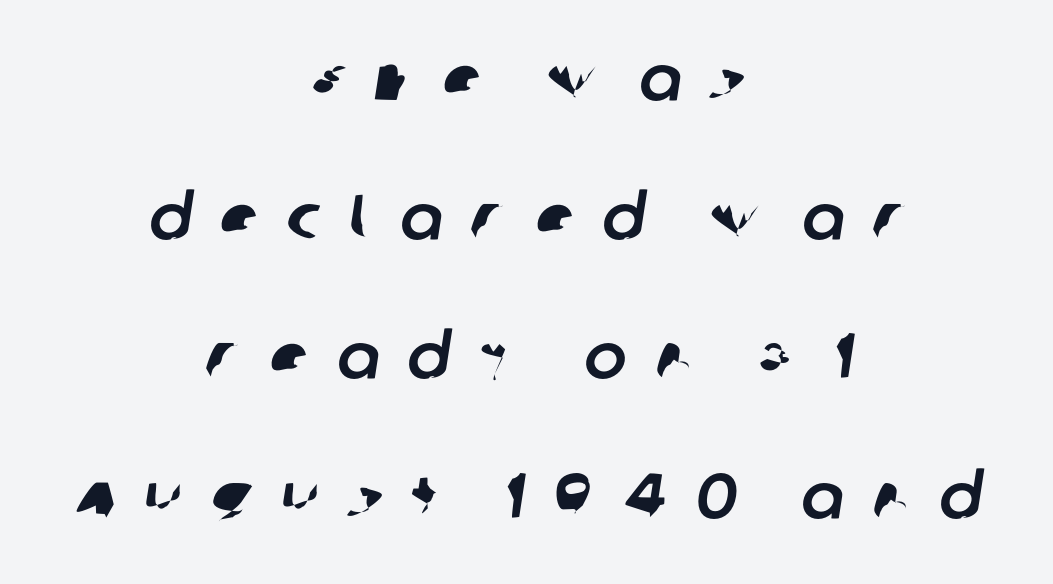
{"serif": "no", "width": "normal", "stroke_contrast": "low", "x_height": "large", "monospaced": "no", "underline": "no", "align": "center", "line_spacing": "loose", "line_spacing_ratio": 2.21, "letter_spacing": "wide", "letter_spacing_em": 0.45, "glyph_px": 63}
